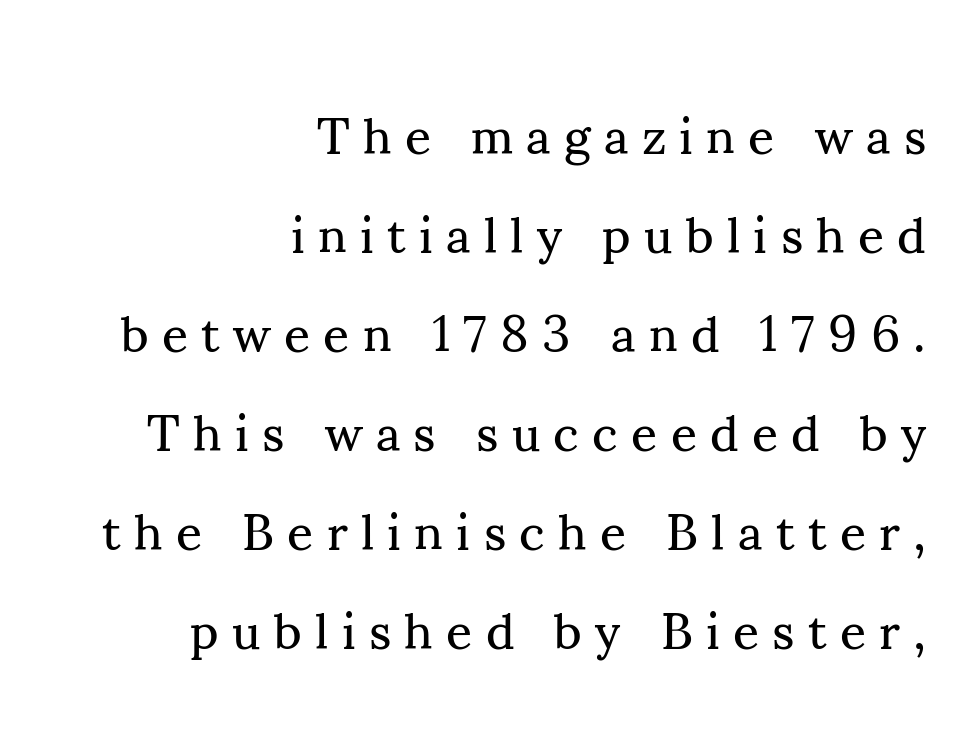
Q: Is the text bold? A: No.
Q: Is the text italic (slanted)? A: No, it is upright.
Q: Is the typeface a serif or a sans-serif typeface? A: Serif.
Q: Is the text underlined? A: No.
Q: How is the paragraph aligned? A: Right-aligned.
Q: Is the spacing between letters normal or unusually wide? A: Unusually wide.
Q: Is the spacing between lines tight, normal or loose? A: Loose.
Q: Width (condensed, normal, or wide)? A: Normal.
Q: Stroke contrast? A: Medium.
Q: x-height? A: Small.
Q: Monospaced? A: No.
